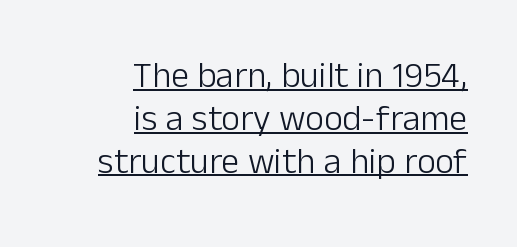
{"serif": "no", "italic": "no", "bold": "no", "weight": "light", "width": "normal", "stroke_contrast": "low", "x_height": "medium", "monospaced": "no", "underline": "yes", "align": "right", "line_spacing_ratio": 1.19, "letter_spacing": "normal", "letter_spacing_em": 0.0, "glyph_px": 36}
